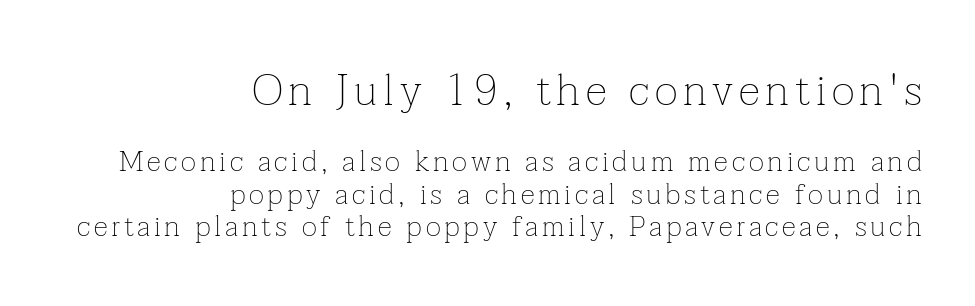
The space between consecutive lines is stingy. A clean baseline with only descenders dipping below it. The emphasis by scale lands on block number one, above. A roman cut, with each character standing at attention. The typeface has the unassuming heft of standard copy or less. Yep, those are serifs on the letters.
